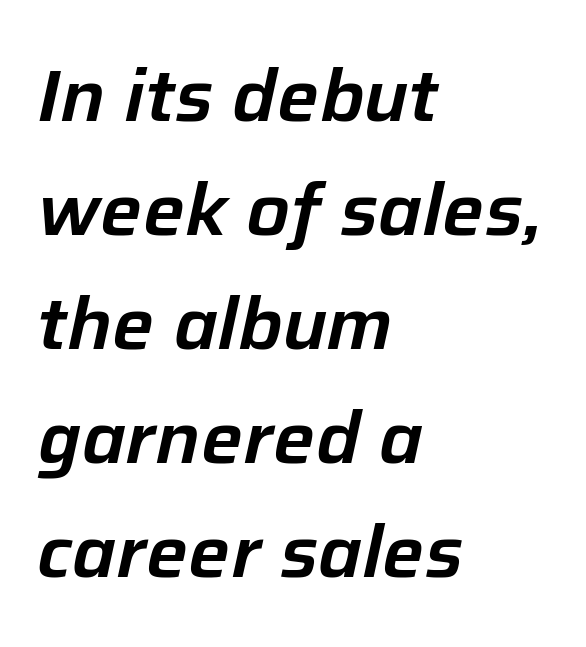
Q: Is the text italic (slanted)? A: Yes, it leans right by about 12 degrees.
Q: Is the text underlined? A: No.
Q: How is the paragraph aligned? A: Left-aligned.
Q: Is the spacing between letters normal or unusually wide? A: Normal.
Q: Is the spacing between lines tight, normal or loose? A: Normal.
Q: Width (condensed, normal, or wide)? A: Normal.
Q: Stroke contrast? A: Low.
Q: x-height? A: Medium.
Q: Monospaced? A: No.
